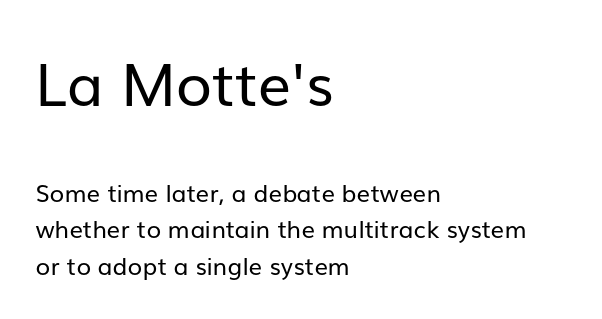
{"serif": "no", "italic": "no", "bold": "no", "weight": "regular", "width": "normal", "stroke_contrast": "low", "x_height": "medium", "monospaced": "no", "underline": "no", "align": "left", "line_spacing": "normal", "line_spacing_ratio": 1.52, "letter_spacing": "normal", "letter_spacing_em": 0.0, "larger_block": "first", "size_ratio": 2.46, "glyph_px": 59}
